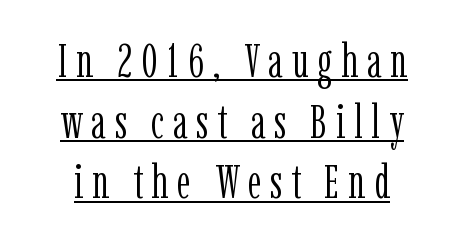
{"serif": "yes", "italic": "no", "bold": "no", "weight": "light", "width": "condensed", "stroke_contrast": "low", "x_height": "medium", "monospaced": "no", "underline": "yes", "line_spacing": "normal", "line_spacing_ratio": 1.29, "glyph_px": 47}
